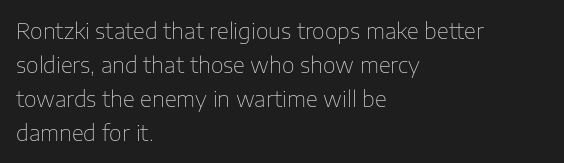
Q: Is the text bold? A: No.
Q: Is the text italic (slanted)? A: No, it is upright.
Q: Is the text underlined? A: No.
Q: How is the paragraph aligned? A: Left-aligned.
Q: Is the spacing between letters normal or unusually wide? A: Normal.
Q: Is the spacing between lines tight, normal or loose? A: Normal.
